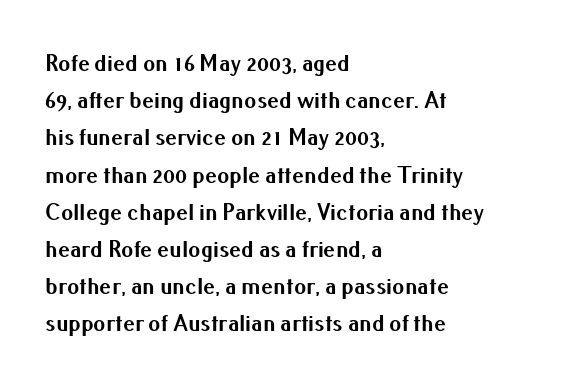
Q: Is the text bold? A: Yes.
Q: Is the text italic (slanted)? A: No, it is upright.
Q: Is the text underlined? A: No.
Q: How is the paragraph aligned? A: Left-aligned.
Q: Is the spacing between letters normal or unusually wide? A: Normal.
Q: Is the spacing between lines tight, normal or loose? A: Normal.
